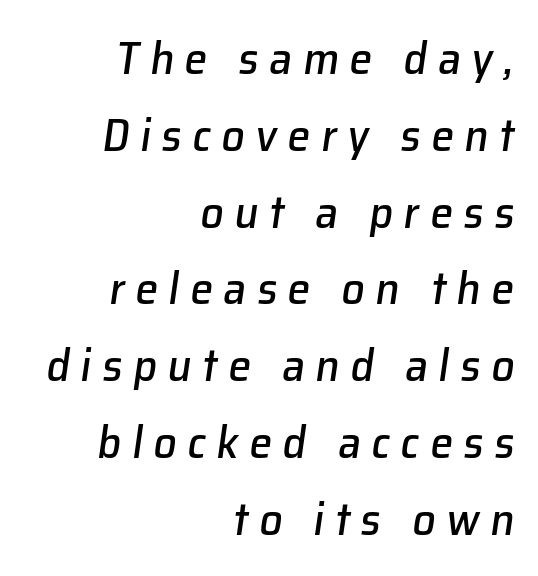
{"italic": "yes", "lean": "right", "slant_degrees": 8, "width": "normal", "stroke_contrast": "low", "x_height": "medium", "monospaced": "no", "underline": "no", "align": "right", "line_spacing": "normal", "line_spacing_ratio": 1.67, "letter_spacing": "wide", "letter_spacing_em": 0.23, "glyph_px": 46}
